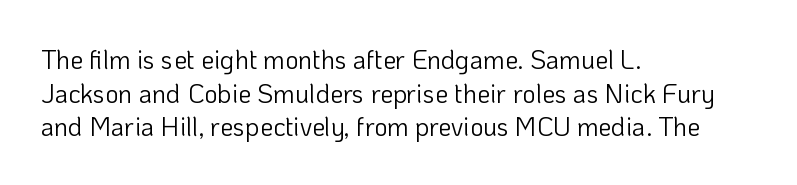
The image shows 26 px text type, upright; set left-aligned, normal line spacing (1.29x), normal letter spacing, not underlined.
